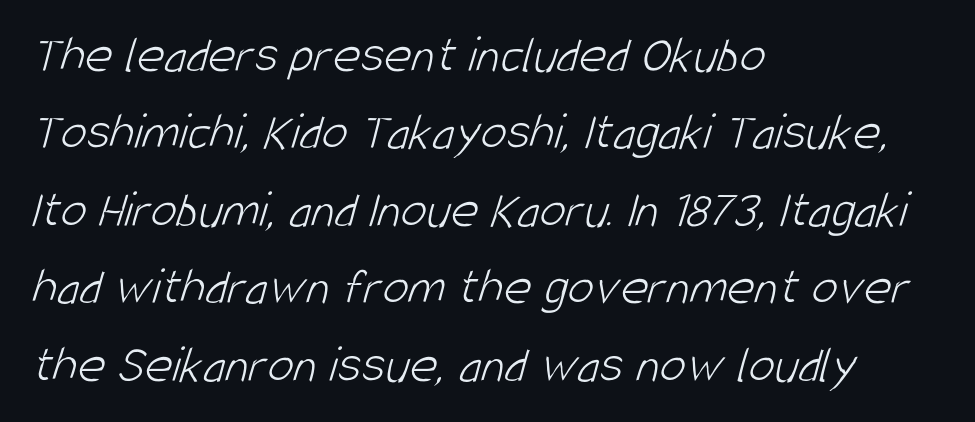
Q: Is the text bold? A: No.
Q: Is the typeface a serif or a sans-serif typeface? A: Sans-serif.
Q: Is the text underlined? A: No.
Q: How is the paragraph aligned? A: Left-aligned.
Q: Is the spacing between letters normal or unusually wide? A: Normal.
Q: Is the spacing between lines tight, normal or loose? A: Normal.
Q: Width (condensed, normal, or wide)? A: Condensed.
Q: Stroke contrast? A: Low.
Q: x-height? A: Large.
Q: Monospaced? A: No.
